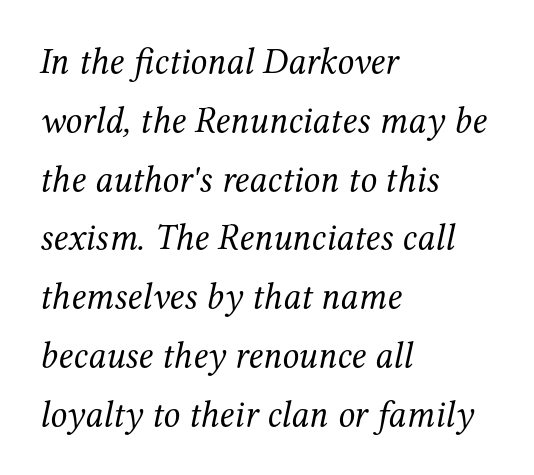
{"serif": "yes", "italic": "yes", "lean": "right", "slant_degrees": 12, "bold": "no", "weight": "regular", "width": "normal", "stroke_contrast": "medium", "x_height": "medium", "monospaced": "no", "underline": "no", "align": "left", "line_spacing": "normal", "line_spacing_ratio": 1.59, "letter_spacing": "normal", "letter_spacing_em": 0.0, "glyph_px": 37}
